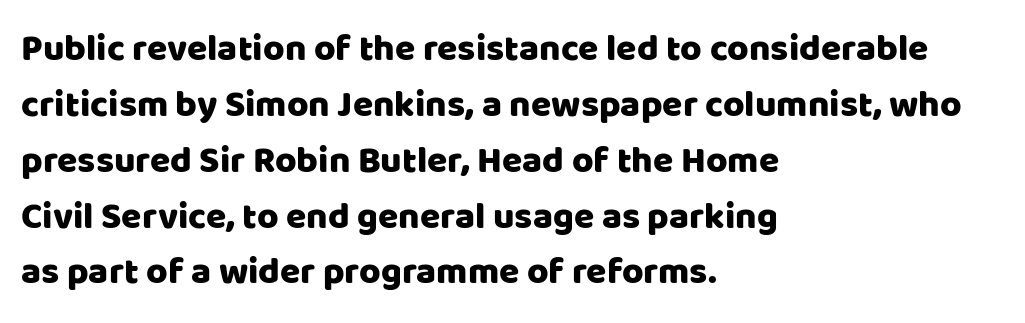
The image shows 37 px sans-serif type, upright; set left-aligned, normal line spacing (1.51x), normal letter spacing, not underlined; low stroke contrast and a large x-height.
